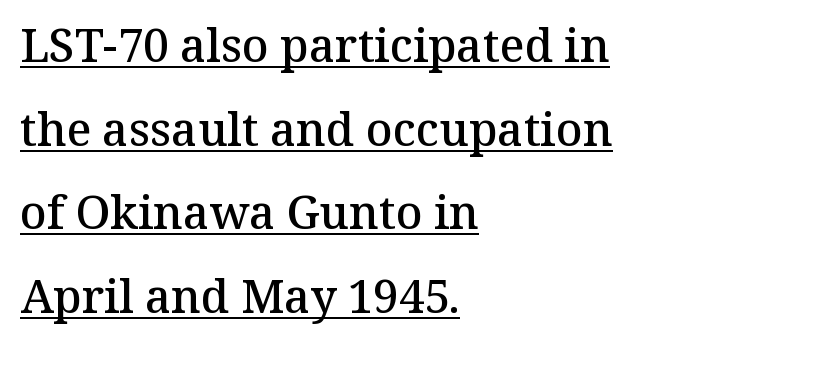
Q: Is the text bold? A: Semi-bold.
Q: Is the text italic (slanted)? A: No, it is upright.
Q: Is the typeface a serif or a sans-serif typeface? A: Serif.
Q: Is the text underlined? A: Yes.
Q: How is the paragraph aligned? A: Left-aligned.
Q: Is the spacing between letters normal or unusually wide? A: Normal.
Q: Width (condensed, normal, or wide)? A: Normal.
Q: Stroke contrast? A: Medium.
Q: x-height? A: Medium.
Q: Monospaced? A: No.
